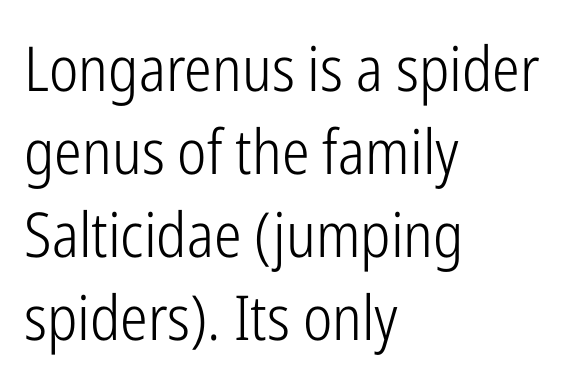
{"serif": "no", "italic": "no", "bold": "no", "weight": "light", "width": "condensed", "stroke_contrast": "low", "x_height": "medium", "monospaced": "no", "underline": "no", "align": "left", "line_spacing": "normal", "line_spacing_ratio": 1.34, "letter_spacing": "normal", "letter_spacing_em": 0.0, "glyph_px": 62}
